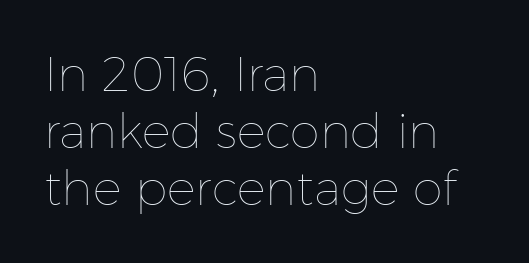
Proportional: the letters do not fall into vertical columns. In terms of letterspacing, this is plain default setting. No heavy texture on the line: the type isn't bold. Every character sits straight up, as roman type does.
